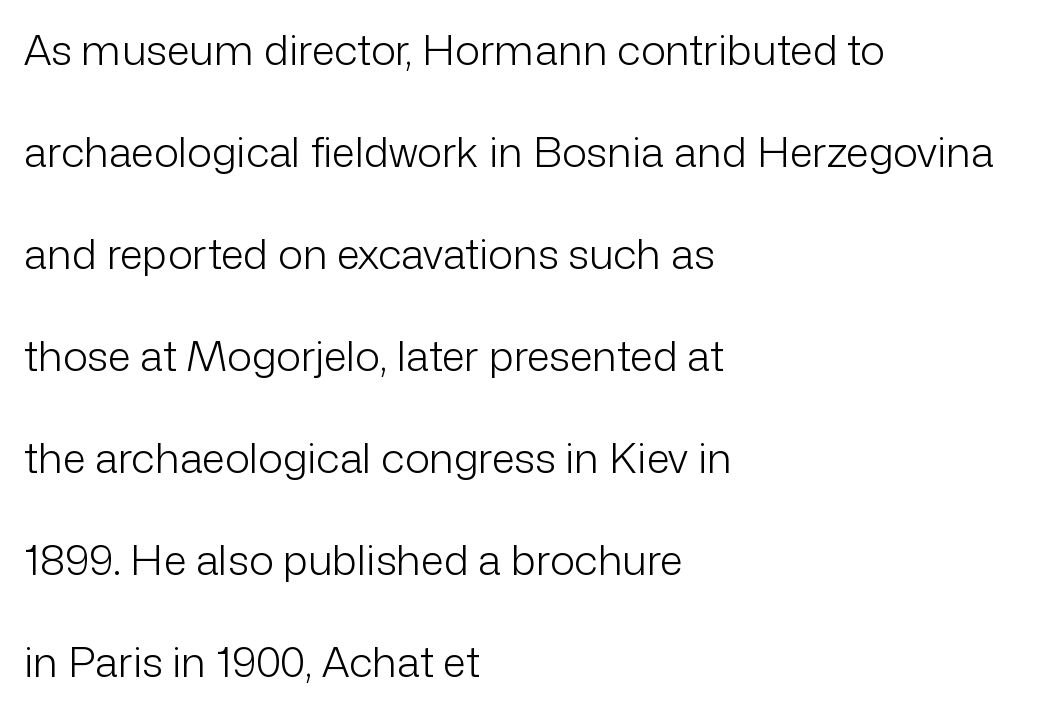
The font family rendered here belongs to the sans-serif group. Ordinary non-slanted type is in use. The face looks like a standard text weight, possibly lighter. One-word summary of the alignment: left. Has an underline been added? It has not. Each word holds together tightly as a unit, with standard inter-letter gaps.
